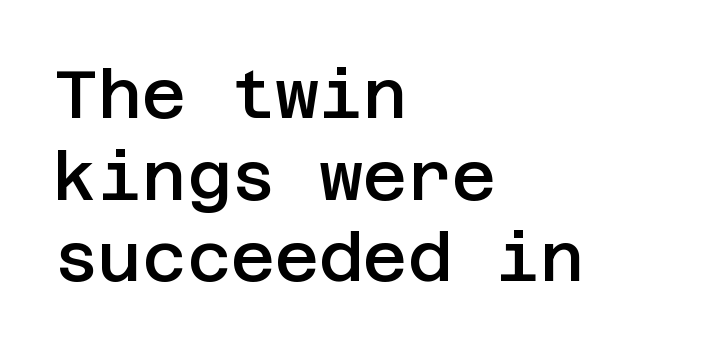
{"serif": "no", "italic": "no", "bold": "semi", "weight": "semibold", "width": "normal", "stroke_contrast": "low", "x_height": "large", "underline": "no", "align": "left", "line_spacing_ratio": 1.2, "letter_spacing": "normal", "letter_spacing_em": 0.0, "glyph_px": 68}
